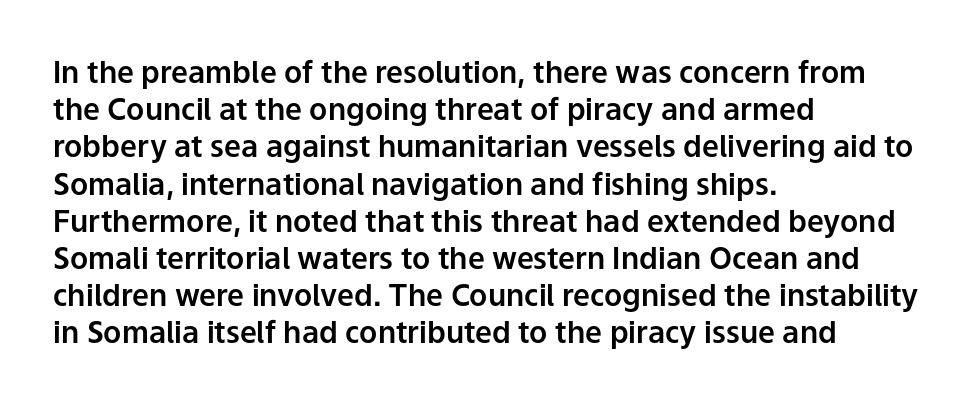
{"serif": "no", "italic": "no", "width": "normal", "stroke_contrast": "low", "x_height": "medium", "monospaced": "no", "underline": "no", "align": "left", "line_spacing_ratio": 1.24, "letter_spacing": "normal", "letter_spacing_em": 0.0, "glyph_px": 30}
